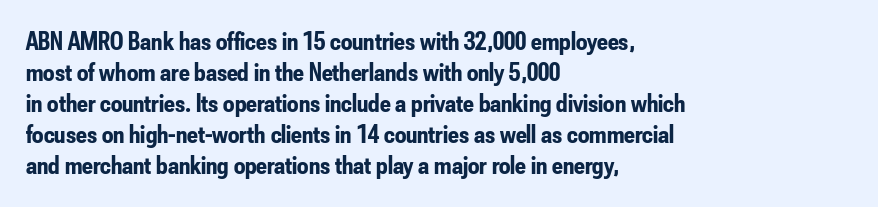
{"italic": "no", "bold": "yes", "underline": "no", "align": "left", "line_spacing_ratio": 1.24, "letter_spacing": "normal", "letter_spacing_em": 0.0, "glyph_px": 25}
